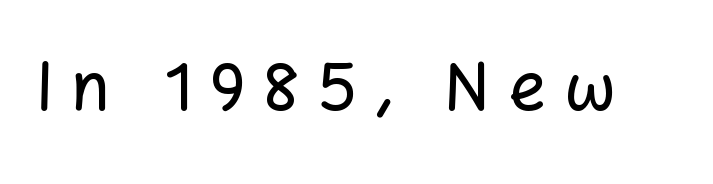
The image shows 66 px sans-serif type, upright; set unusually wide letter spacing (+0.29 em), not underlined; low stroke contrast and a medium x-height.
